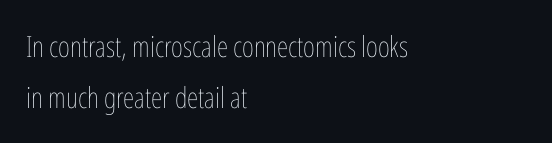
{"italic": "no", "bold": "no", "weight": "thin", "width": "condensed", "stroke_contrast": "low", "x_height": "medium", "monospaced": "no", "underline": "no", "align": "left", "line_spacing_ratio": 1.75, "letter_spacing": "normal", "letter_spacing_em": 0.0, "glyph_px": 29}
